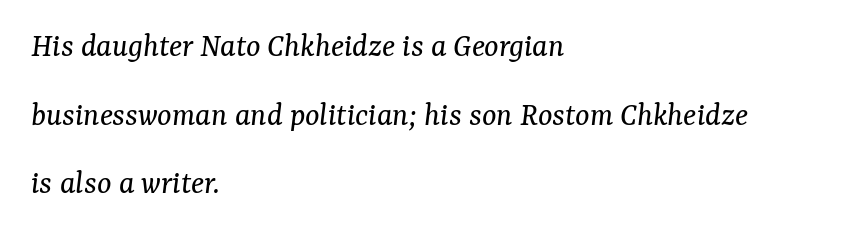
Q: Is the text bold? A: No.
Q: Is the text italic (slanted)? A: Yes, it leans right by about 7 degrees.
Q: Is the typeface a serif or a sans-serif typeface? A: Serif.
Q: Is the text underlined? A: No.
Q: How is the paragraph aligned? A: Left-aligned.
Q: Is the spacing between letters normal or unusually wide? A: Normal.
Q: Is the spacing between lines tight, normal or loose? A: Loose.
Q: Width (condensed, normal, or wide)? A: Normal.
Q: Stroke contrast? A: Medium.
Q: x-height? A: Medium.
Q: Monospaced? A: No.
